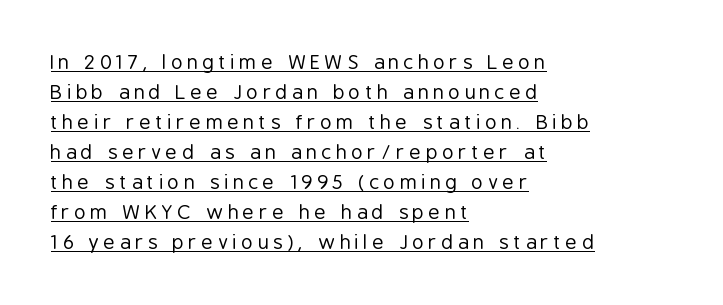
The image shows 20 px text type, upright; set left-aligned, normal line spacing (1.5x), unusually wide letter spacing (+0.22 em), underlined.
